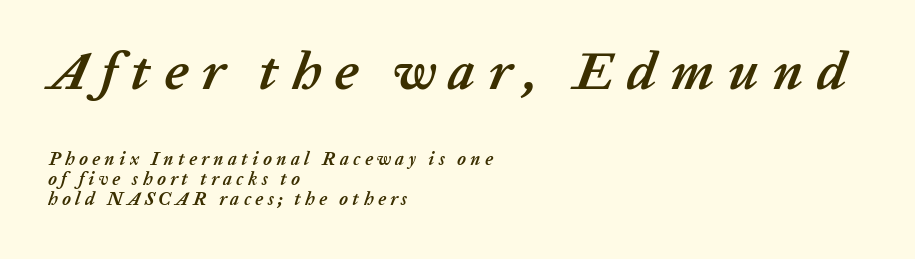
The image shows 54 px semibold type, italic (leaning right); set left-aligned, tight line spacing (1.11x), unusually wide letter spacing (+0.24 em), not underlined; the first (top) block is 3.0x larger; low stroke contrast and a medium x-height.
